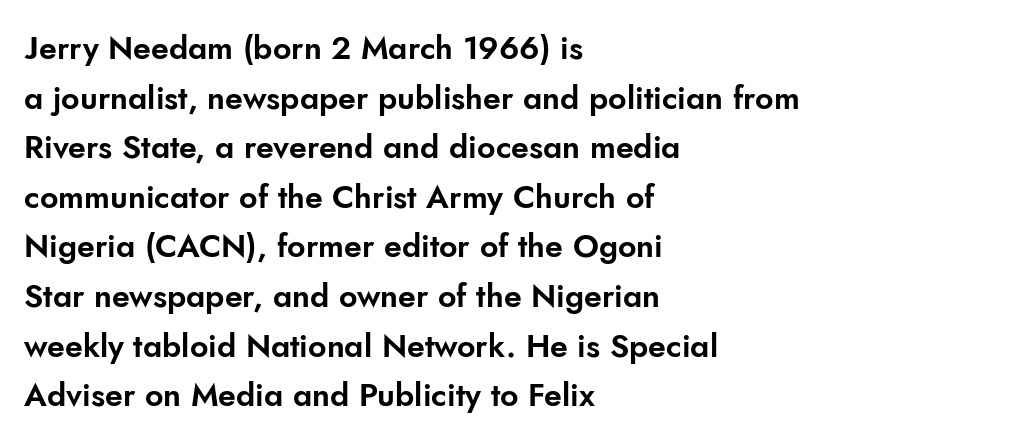
Compared with typical paragraphs, the rows here are spaced about the same. Is this a fixed-width face? No — the glyphs have proportional, varying widths. Has an underline been added? It has not. This sample uses a sans-serif face. Ascenders rise straight up at ninety degrees.
